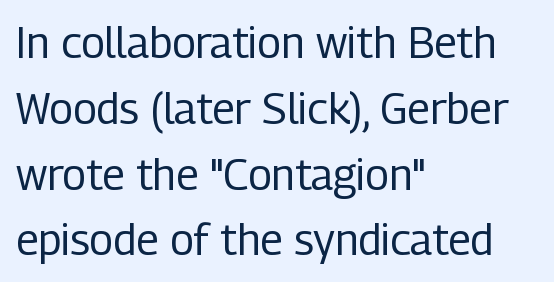
{"serif": "no", "italic": "no", "bold": "no", "weight": "regular", "width": "condensed", "stroke_contrast": "low", "x_height": "medium", "monospaced": "no", "underline": "no", "align": "left", "line_spacing": "normal", "line_spacing_ratio": 1.53, "letter_spacing": "normal", "letter_spacing_em": 0.0, "glyph_px": 43}
